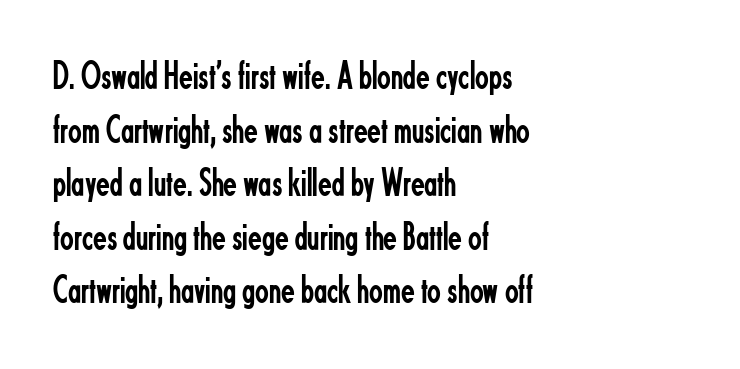
{"serif": "no", "italic": "no", "bold": "no", "weight": "regular", "width": "condensed", "stroke_contrast": "low", "x_height": "small", "monospaced": "no", "underline": "no", "align": "left", "line_spacing": "normal", "line_spacing_ratio": 1.34, "letter_spacing": "normal", "letter_spacing_em": 0.0, "glyph_px": 40}
